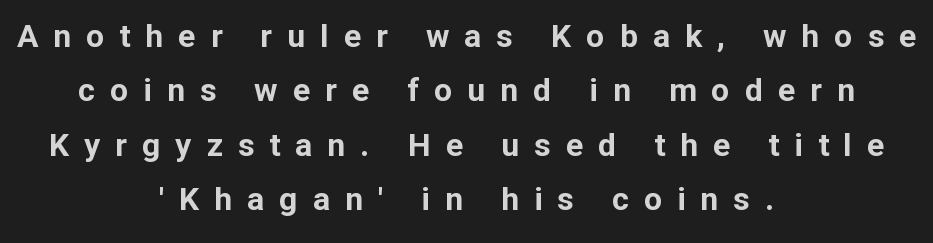
The image shows 32 px bold sans-serif type, upright; set centered, normal line spacing (1.7x), unusually wide letter spacing (+0.47 em), not underlined; low stroke contrast and a medium x-height.
